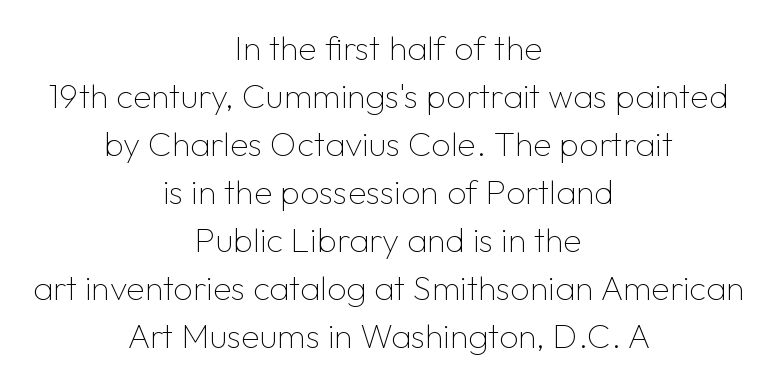
Beneath every word, the page is bare. The face used here is a sans, in the tradition of grotesques and geometrics. Posture: vertical. Stems and bowls with no extra thickness — not bold. This sample uses plain, unmodified letter spacing. Normally led — the rows are evenly, conventionally spaced.
